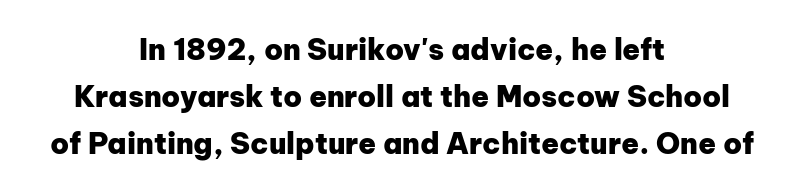
The image shows 29 px heavy sans-serif type, upright; set centered, normal line spacing (1.62x), normal letter spacing, not underlined; low stroke contrast and a medium x-height.
